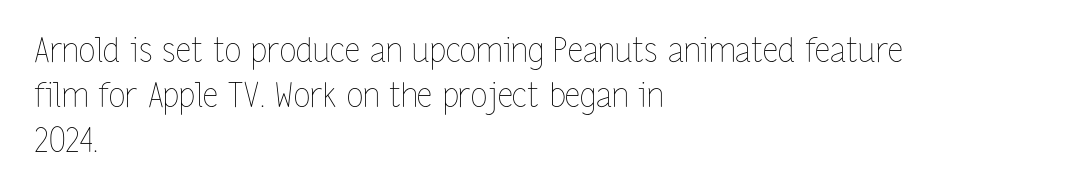
The image shows 34 px thin, condensed type, upright; set left-aligned, normal line spacing (1.32x), normal letter spacing, not underlined; low stroke contrast and a medium x-height.
